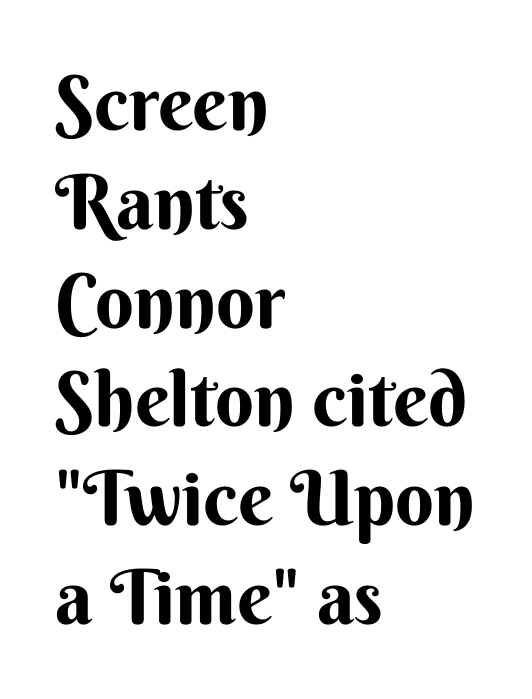
The image shows 76 px bold sans-serif type, upright; set left-aligned, normal line spacing (1.3x), normal letter spacing, not underlined; medium stroke contrast and a small x-height.
